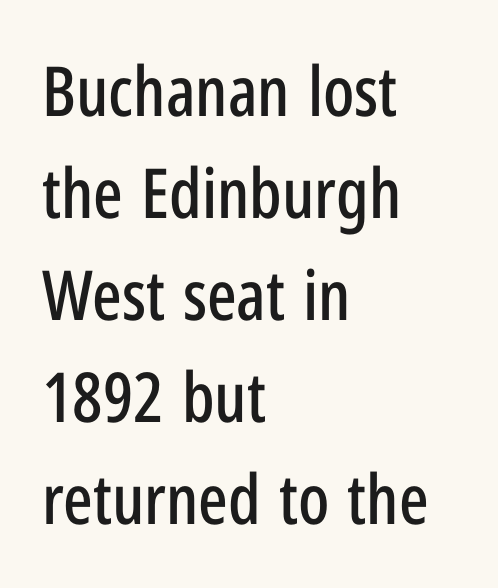
Characters remain perfectly vertical along every line. These lines keep a tight, regular rhythm from letter to letter. Proportional: the letters do not fall into vertical columns. Regular leading.
